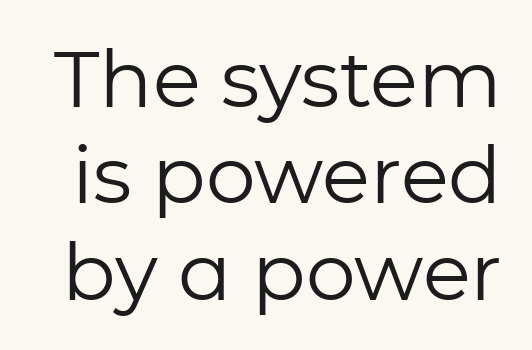
{"serif": "no", "italic": "no", "bold": "no", "weight": "regular", "width": "normal", "stroke_contrast": "low", "x_height": "medium", "monospaced": "no", "underline": "no", "line_spacing_ratio": 1.22, "letter_spacing": "normal", "letter_spacing_em": 0.0, "glyph_px": 79}
